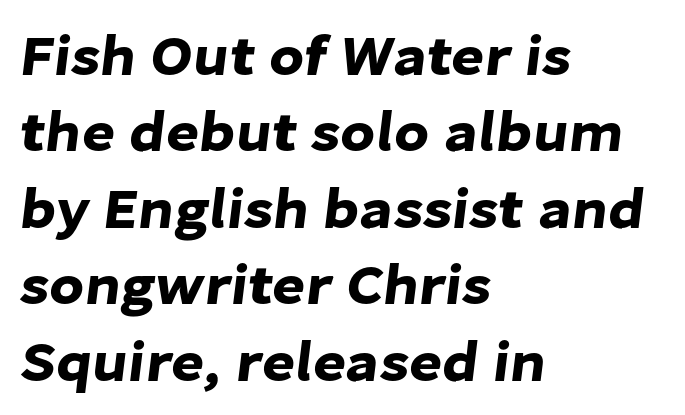
Q: Is the typeface a serif or a sans-serif typeface? A: Sans-serif.
Q: Is the text underlined? A: No.
Q: How is the paragraph aligned? A: Left-aligned.
Q: Is the spacing between letters normal or unusually wide? A: Normal.
Q: Is the spacing between lines tight, normal or loose? A: Normal.
Q: Width (condensed, normal, or wide)? A: Normal.
Q: Stroke contrast? A: Low.
Q: x-height? A: Medium.
Q: Monospaced? A: No.
